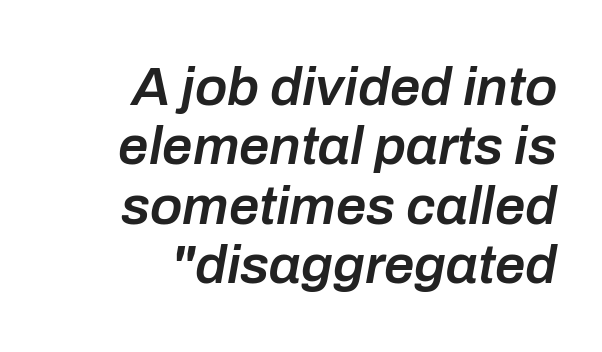
{"italic": "yes", "lean": "right", "slant_degrees": 10, "bold": "semi", "weight": "semibold", "width": "normal", "stroke_contrast": "low", "x_height": "medium", "monospaced": "no", "underline": "no", "align": "right", "line_spacing": "tight", "line_spacing_ratio": 1.1, "letter_spacing": "normal", "letter_spacing_em": 0.0, "glyph_px": 54}
